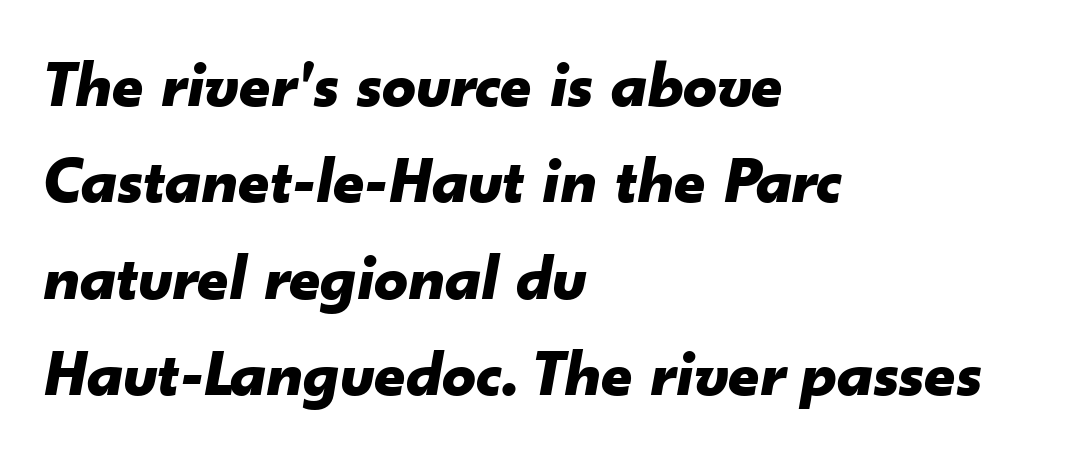
{"italic": "yes", "lean": "right", "slant_degrees": 10, "bold": "yes", "weight": "bold", "width": "normal", "stroke_contrast": "low", "x_height": "small", "monospaced": "no", "underline": "no", "align": "left", "line_spacing": "normal", "line_spacing_ratio": 1.44, "letter_spacing": "normal", "letter_spacing_em": 0.0, "glyph_px": 67}
